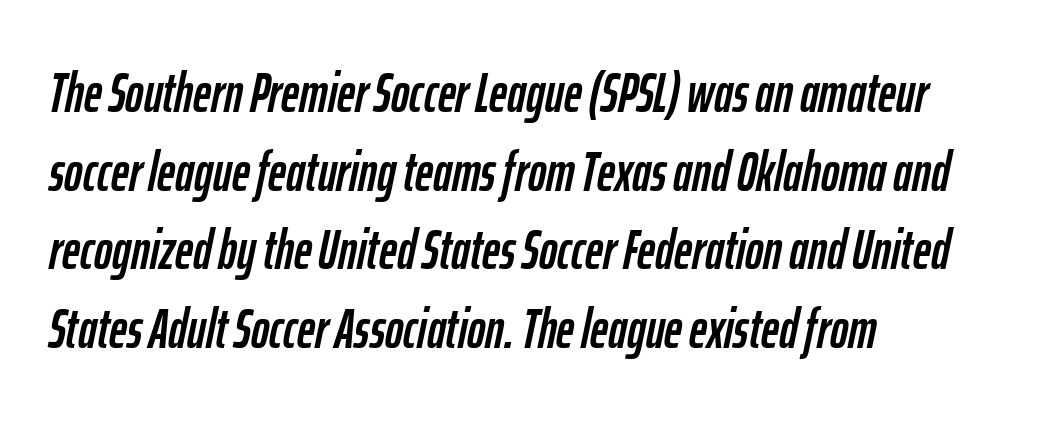
The strip under each line holds only bare page. The text block is weighted toward the left margin, trailing off unevenly rightward. Normally led — the rows are evenly, conventionally spaced. Here the designer chose a conventional face with non-uniform glyph widths.
